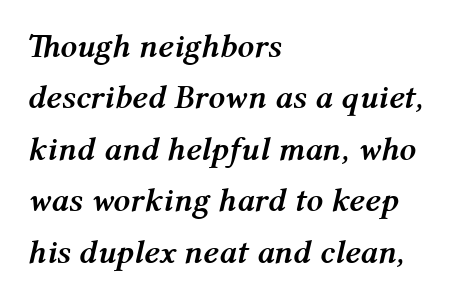
{"italic": "yes", "lean": "right", "slant_degrees": 12, "bold": "yes", "weight": "semibold", "width": "normal", "stroke_contrast": "medium", "x_height": "medium", "monospaced": "no", "underline": "no", "align": "left", "line_spacing": "normal", "line_spacing_ratio": 1.56, "letter_spacing": "normal", "letter_spacing_em": 0.0, "glyph_px": 33}
